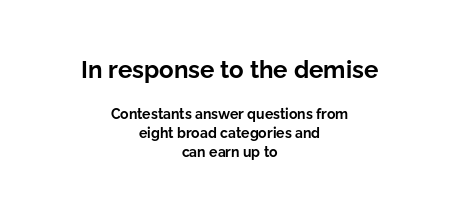
{"italic": "no", "bold": "yes", "underline": "no", "align": "center", "line_spacing": "normal", "line_spacing_ratio": 1.34, "letter_spacing": "normal", "letter_spacing_em": 0.0, "larger_block": "first", "size_ratio": 1.71, "glyph_px": 24}
